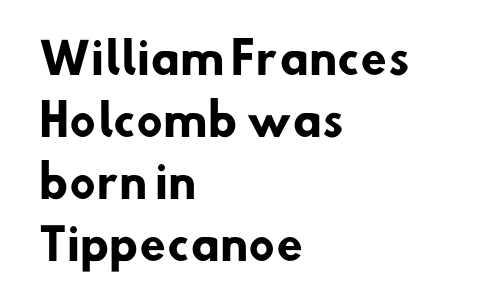
Q: Is the text bold? A: Yes.
Q: Is the typeface a serif or a sans-serif typeface? A: Sans-serif.
Q: Is the text underlined? A: No.
Q: How is the paragraph aligned? A: Left-aligned.
Q: Is the spacing between letters normal or unusually wide? A: Normal.
Q: Is the spacing between lines tight, normal or loose? A: Normal.
Q: Width (condensed, normal, or wide)? A: Normal.
Q: Stroke contrast? A: Low.
Q: x-height? A: Small.
Q: Monospaced? A: No.
